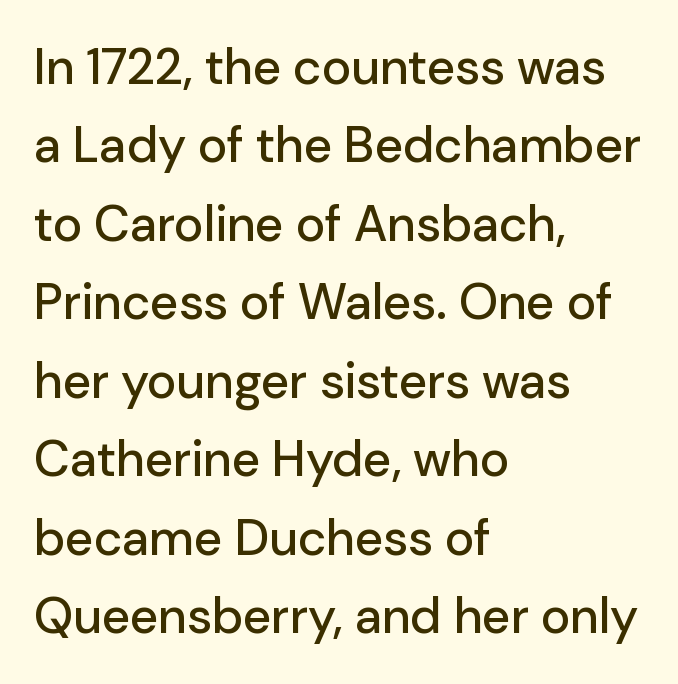
The image shows 50 px sans-serif type, upright; set left-aligned, normal line spacing (1.57x), normal letter spacing, not underlined; low stroke contrast and a medium x-height.
